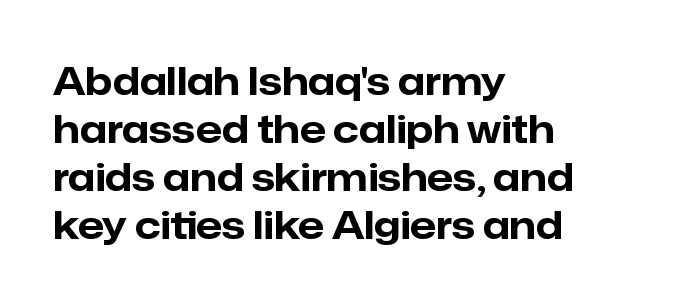
The image shows 38 px bold sans-serif type, upright; set left-aligned, normal line spacing (1.26x), normal letter spacing, not underlined; low stroke contrast and a medium x-height.
